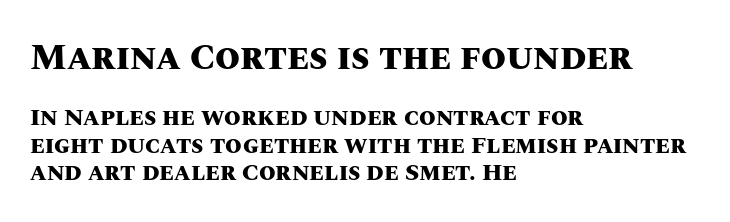
The image shows 36 px heavy type, upright; set left-aligned, tight line spacing (1.13x), normal letter spacing, not underlined; the first (top) block is 1.5x larger; medium stroke contrast and a large x-height.
